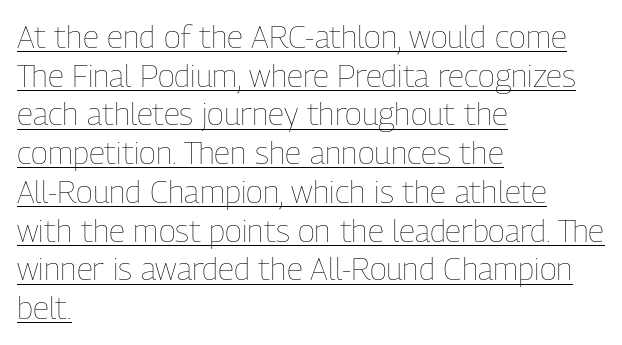
The passage shown is not bold in any degree. Horizontally, the lines are justified to the leading edge only. This sample carries an underscore along the baseline area. The face used here is proportionally spaced, like ordinary book or web type. The typography opts for an upright posture over an oblique one. Tracking here is standard; glyphs follow each other at the usual distance.
